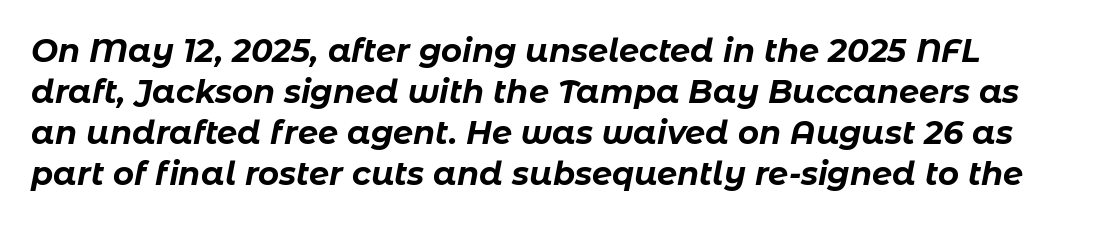
Think of a printed novel: that variable character pitch is what you see here. Slanted lettering throughout. The gap between lines stays unmarked. Does the weight exceed regular? Yes, all the way to bold. Inter-character spacing is left at the font's built-in metrics. The designer left line spacing at the default.
